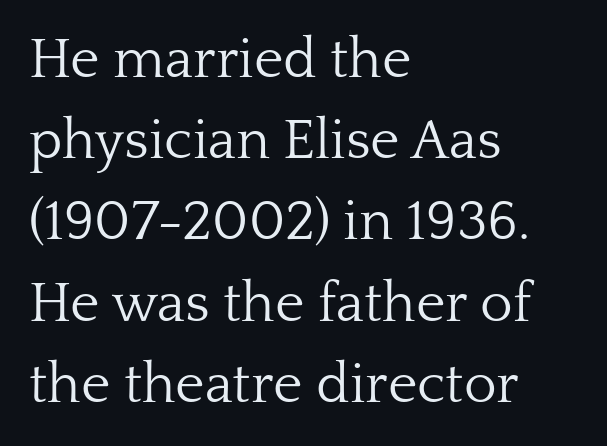
The image shows 56 px light serif type, upright; set left-aligned, normal line spacing (1.45x), normal letter spacing, not underlined; low stroke contrast and a medium x-height.
